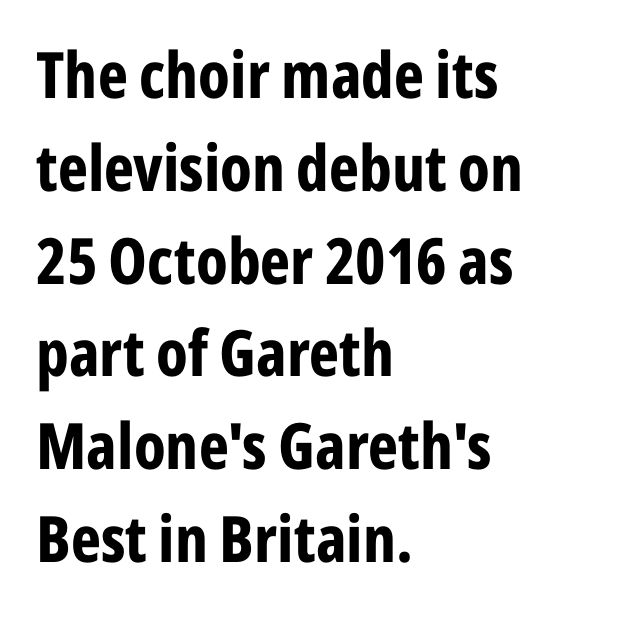
These lines keep a tight, regular rhythm from letter to letter. The rendering uses natural spacing where letterforms have individual widths. Summary of vertical rhythm: regular, with standard interline spacing. Has an underline been added? It has not.
